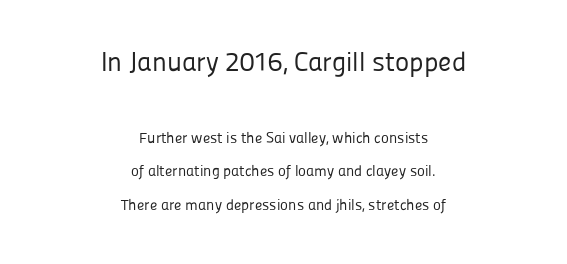
{"italic": "no", "bold": "no", "underline": "no", "align": "center", "line_spacing": "loose", "line_spacing_ratio": 2.21, "letter_spacing": "normal", "letter_spacing_em": 0.0, "larger_block": "first", "size_ratio": 1.8, "glyph_px": 27}
